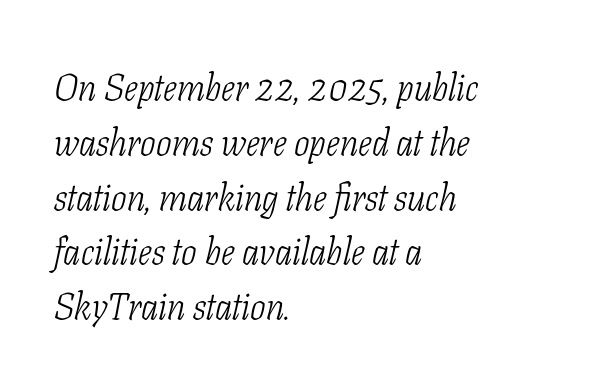
The glyphs in this specimen are seriffed. The gaps between neighbouring characters are ordinary and unremarkable. The foot of each line stays bare and open. Designer's note — italics engaged.
